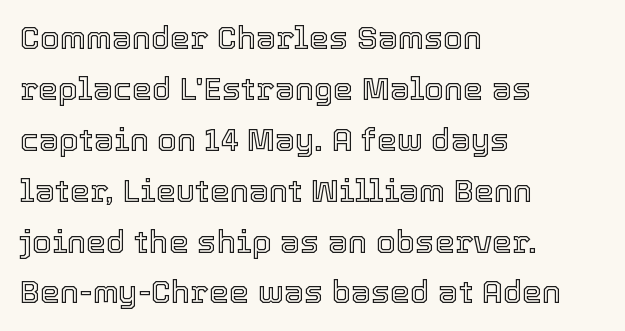
{"italic": "no", "width": "normal", "x_height": "medium", "monospaced": "no", "underline": "no", "align": "left", "line_spacing": "normal", "line_spacing_ratio": 1.59, "letter_spacing": "normal", "letter_spacing_em": 0.0, "glyph_px": 32}
